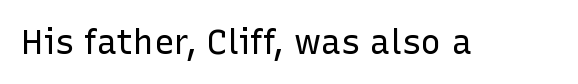
The image shows 34 px regular-weight sans-serif type, upright; set normal letter spacing, not underlined; low stroke contrast and a medium x-height.
